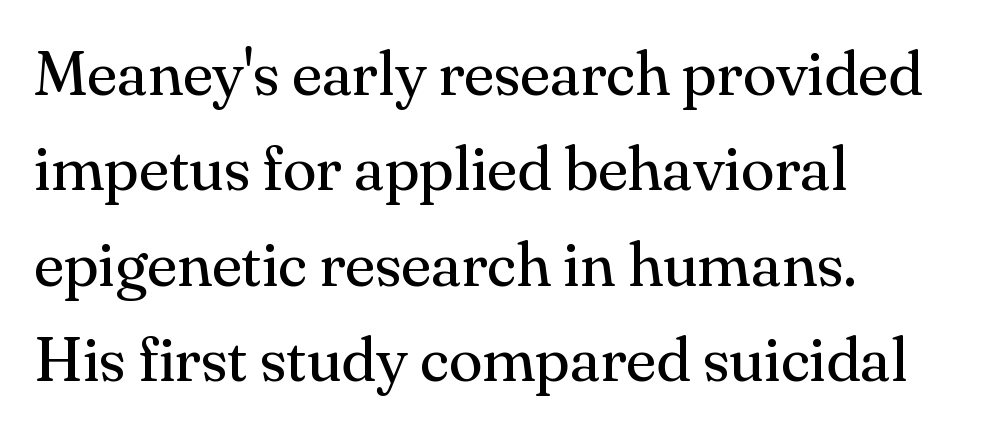
Q: Is the text bold? A: No.
Q: Is the text italic (slanted)? A: No, it is upright.
Q: Is the typeface a serif or a sans-serif typeface? A: Serif.
Q: Is the text underlined? A: No.
Q: How is the paragraph aligned? A: Left-aligned.
Q: Is the spacing between letters normal or unusually wide? A: Normal.
Q: Is the spacing between lines tight, normal or loose? A: Normal.
Q: Width (condensed, normal, or wide)? A: Normal.
Q: Stroke contrast? A: Medium.
Q: x-height? A: Small.
Q: Monospaced? A: No.
